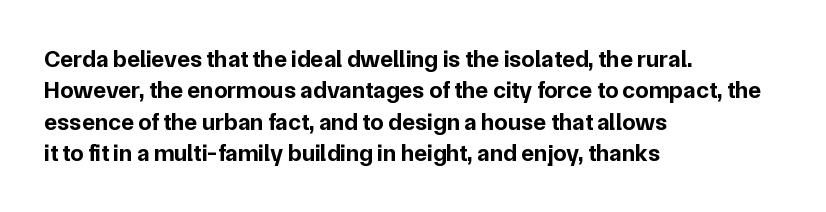
Caption: standard tracking, unaltered. In CSS terms this would be text-align: left. Unlike italic type, these characters show no tilt at all. A dark, heavy texture on the line: the type is bold.
